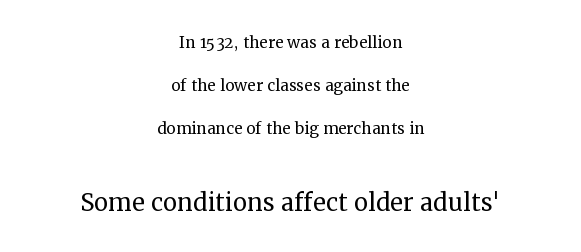
Nobody drew a line under any word here. Leftover space on each line is divided equally before and after the words. The designer went with a serif here, giving each stem small feet. There is no visible air inserted between adjacent glyphs.
